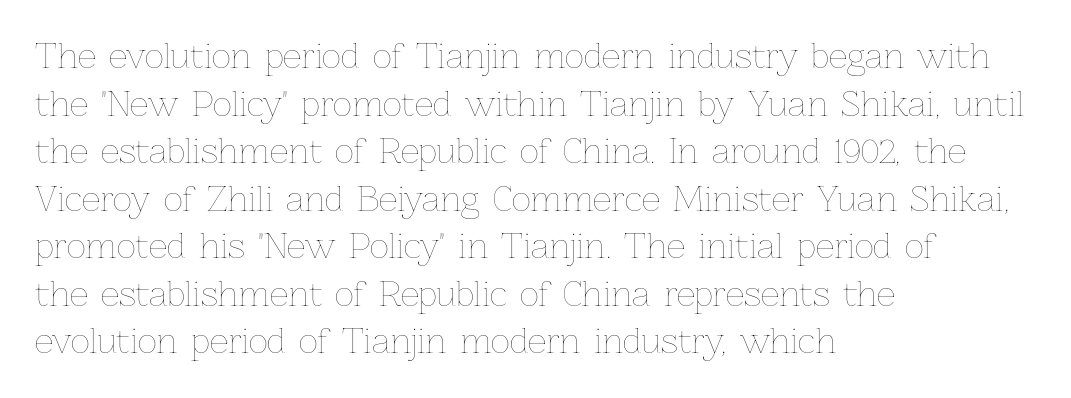
The image shows 33 px thin type, upright; set left-aligned, normal line spacing (1.44x), normal letter spacing, not underlined; low stroke contrast and a medium x-height.
